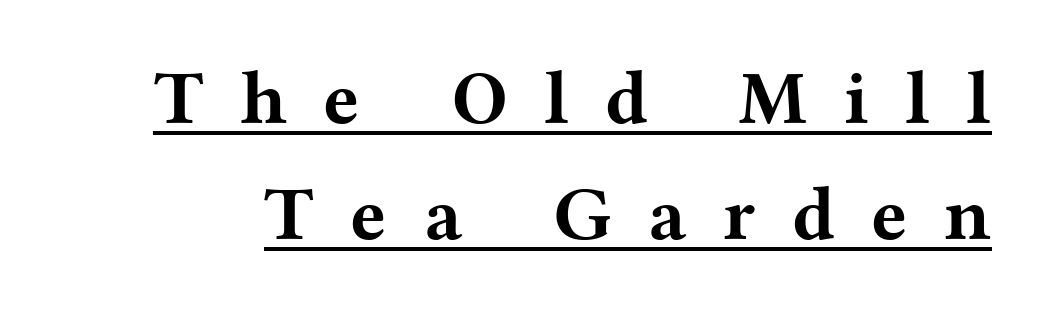
The image shows 76 px bold, wide serif type, upright; set normal line spacing (1.52x), unusually wide letter spacing (+0.48 em), underlined; medium stroke contrast and a medium x-height.
